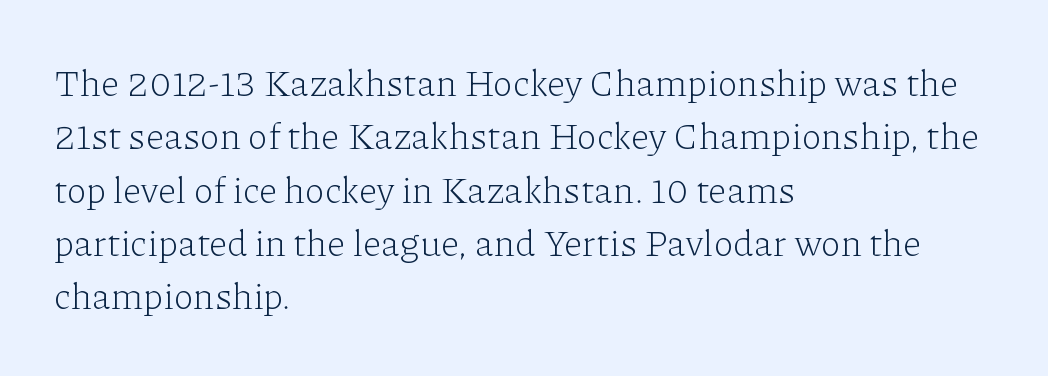
The image shows 37 px light serif type, upright; set left-aligned, normal line spacing (1.44x), normal letter spacing, not underlined; low stroke contrast and a medium x-height.
